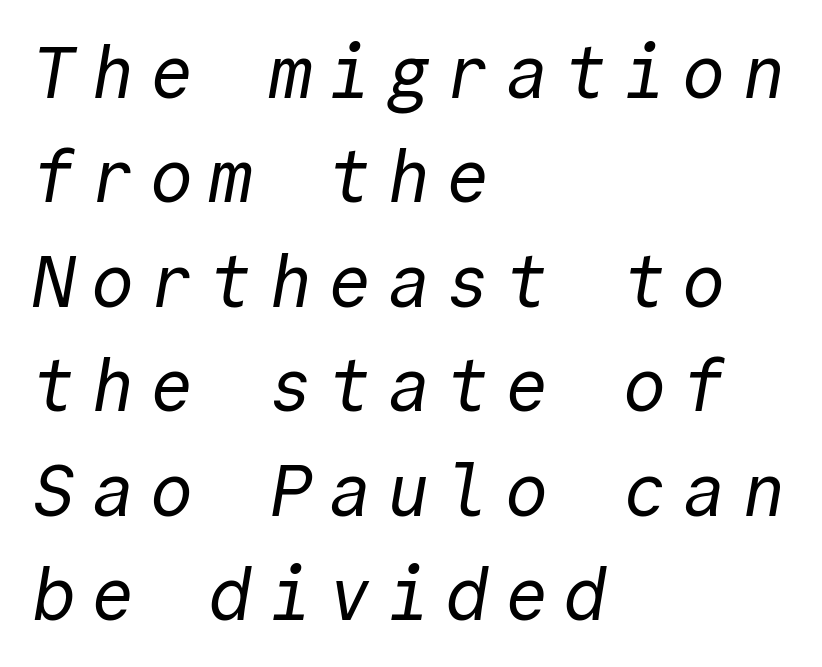
Q: Is the text bold? A: No.
Q: Is the typeface a serif or a sans-serif typeface? A: Sans-serif.
Q: Is the text underlined? A: No.
Q: How is the paragraph aligned? A: Left-aligned.
Q: Is the spacing between letters normal or unusually wide? A: Unusually wide.
Q: Is the spacing between lines tight, normal or loose? A: Normal.
Q: Width (condensed, normal, or wide)? A: Normal.
Q: x-height? A: Medium.
Q: Monospaced? A: Yes.
